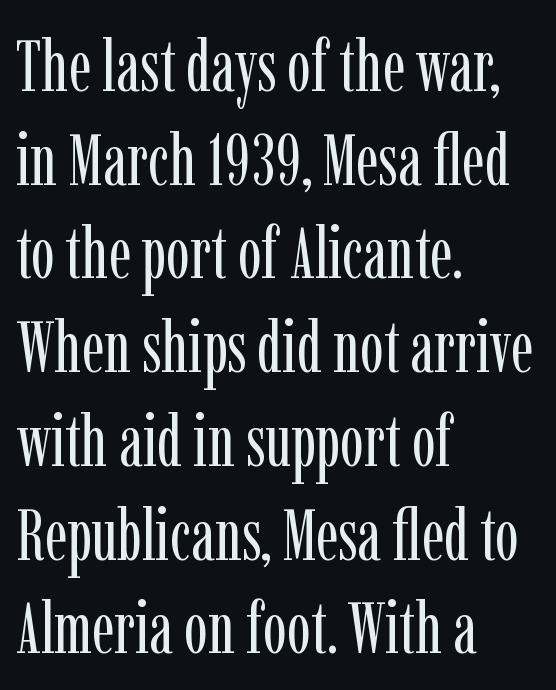
This sample is left-justified, so line endings fall wherever the words run out. Ordinary non-slanted type is in use. Spacing verdict: proportional, widths tailored to each character. Bold? No — there's no thickening of the strokes. This sample uses plain, unmodified letter spacing. Letterform terminals end in serifs throughout the passage.
